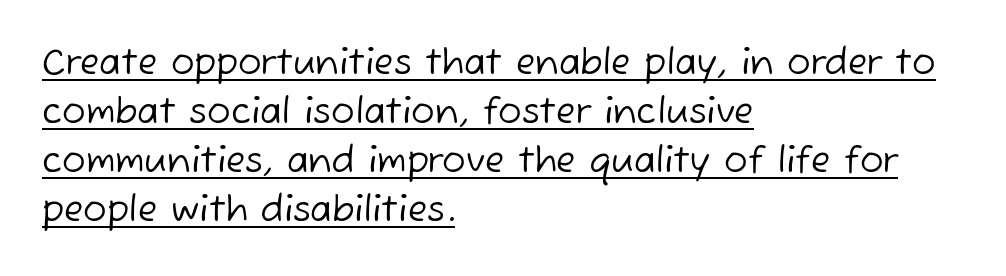
Q: Is the text bold? A: No.
Q: Is the typeface a serif or a sans-serif typeface? A: Sans-serif.
Q: Is the text underlined? A: Yes.
Q: How is the paragraph aligned? A: Left-aligned.
Q: Is the spacing between letters normal or unusually wide? A: Normal.
Q: Is the spacing between lines tight, normal or loose? A: Normal.
Q: Width (condensed, normal, or wide)? A: Normal.
Q: Stroke contrast? A: Low.
Q: x-height? A: Medium.
Q: Monospaced? A: No.
